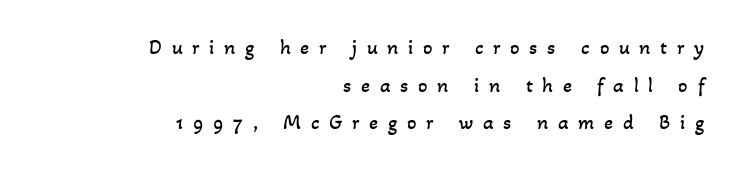
A flush-right, rag-left setting is used for this passage. Think standard paragraph weight, or any step lighter than that. Glyph-to-glyph distance is far greater than everyday printed text. Nobody drew a line under any word here.
